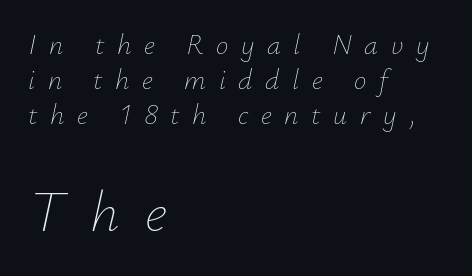
Rule under the text: the space is simply empty. Small over large — that's the arrangement of the two blocks here. Tall strokes in this sample are angled rather than plumb. Here the glyphs are tracked loosely, breaking word shapes into spaced letters. Spacing verdict: proportional, widths tailored to each character.
